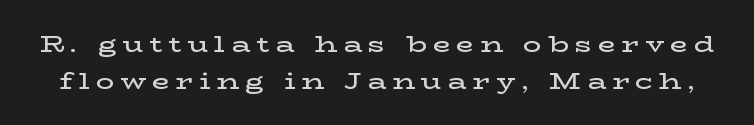
{"italic": "no", "bold": "semi", "underline": "no", "line_spacing": "normal", "line_spacing_ratio": 1.6, "letter_spacing": "wide", "letter_spacing_em": 0.26, "glyph_px": 23}
